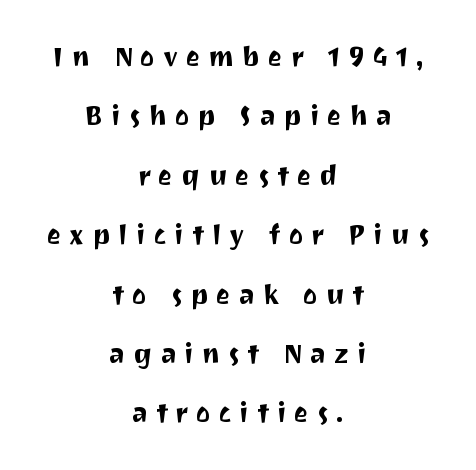
The image shows 27 px text type, upright; set centered, loose line spacing (2.2x), unusually wide letter spacing (+0.3 em), not underlined.
